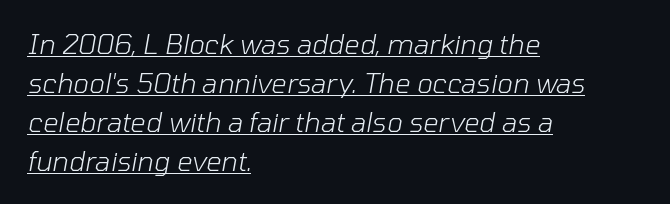
{"italic": "yes", "lean": "right", "slant_degrees": 10, "bold": "no", "underline": "yes", "align": "left", "line_spacing": "normal", "line_spacing_ratio": 1.44, "letter_spacing": "normal", "letter_spacing_em": 0.0, "glyph_px": 27}
